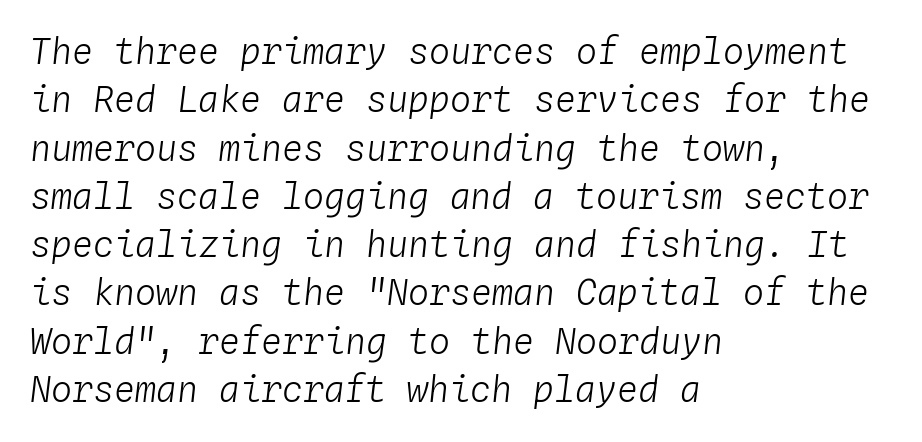
Q: Is the text bold? A: No.
Q: Is the text italic (slanted)? A: Yes, it leans right by about 4 degrees.
Q: Is the text underlined? A: No.
Q: How is the paragraph aligned? A: Left-aligned.
Q: Is the spacing between letters normal or unusually wide? A: Normal.
Q: Is the spacing between lines tight, normal or loose? A: Normal.
Q: Width (condensed, normal, or wide)? A: Normal.
Q: Stroke contrast? A: Low.
Q: x-height? A: Medium.
Q: Monospaced? A: Yes.
